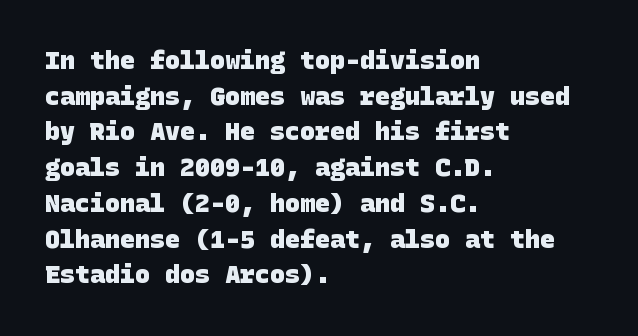
{"bold": "yes", "underline": "no", "align": "left", "line_spacing": "normal", "line_spacing_ratio": 1.43, "letter_spacing": "normal", "letter_spacing_em": 0.0, "glyph_px": 25}
